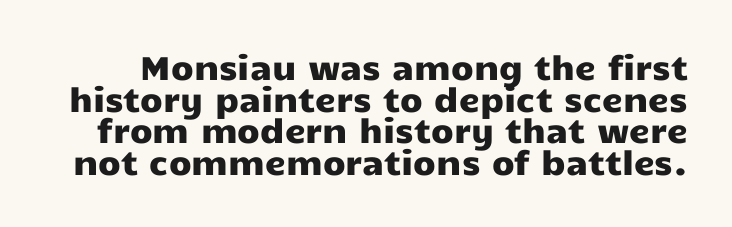
The image shows 33 px wide sans-serif type, upright; set tight line spacing (0.96x), normal letter spacing, not underlined; low stroke contrast and a medium x-height.
